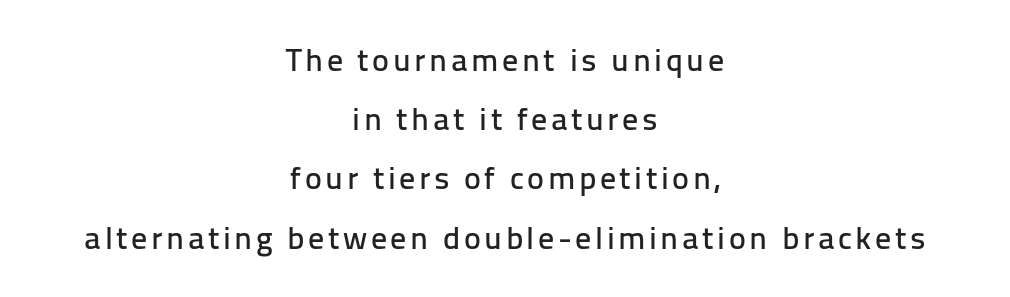
The image shows 32 px sans-serif type, upright; set centered, line spacing 1.85x, not underlined; low stroke contrast and a medium x-height.
